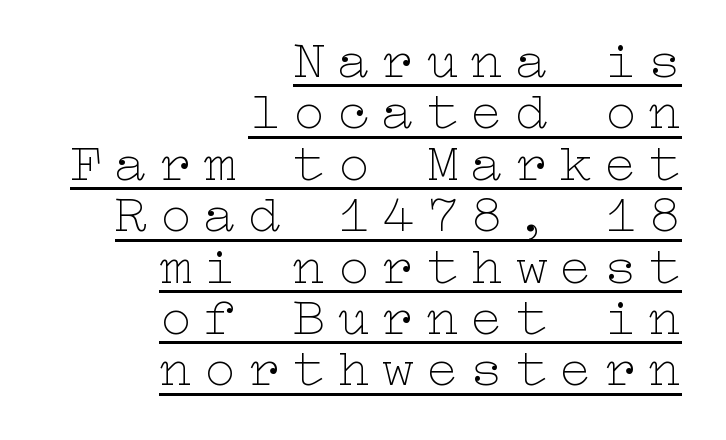
{"italic": "no", "bold": "no", "weight": "thin", "width": "wide", "stroke_contrast": "low", "x_height": "medium", "underline": "yes", "align": "right", "line_spacing": "tight", "line_spacing_ratio": 0.97, "letter_spacing": "wide", "letter_spacing_em": 0.24, "glyph_px": 53}
